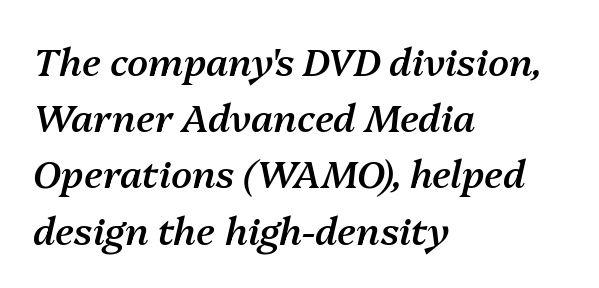
Q: Is the text bold? A: Semi-bold.
Q: Is the text italic (slanted)? A: Yes, it leans right by about 13 degrees.
Q: Is the text underlined? A: No.
Q: How is the paragraph aligned? A: Left-aligned.
Q: Is the spacing between letters normal or unusually wide? A: Normal.
Q: Is the spacing between lines tight, normal or loose? A: Normal.
Q: Width (condensed, normal, or wide)? A: Normal.
Q: Stroke contrast? A: Medium.
Q: x-height? A: Medium.
Q: Monospaced? A: No.
